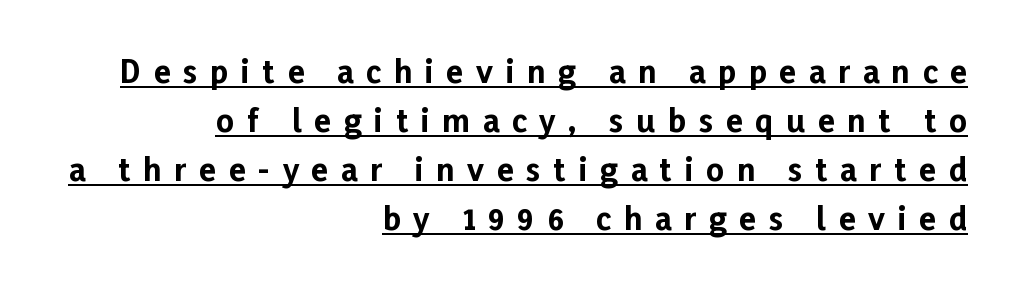
Q: Is the text bold? A: Yes.
Q: Is the text italic (slanted)? A: No, it is upright.
Q: Is the typeface a serif or a sans-serif typeface? A: Sans-serif.
Q: Is the text underlined? A: Yes.
Q: How is the paragraph aligned? A: Right-aligned.
Q: Is the spacing between letters normal or unusually wide? A: Unusually wide.
Q: Is the spacing between lines tight, normal or loose? A: Normal.
Q: Width (condensed, normal, or wide)? A: Normal.
Q: Stroke contrast? A: Low.
Q: x-height? A: Medium.
Q: Monospaced? A: No.
